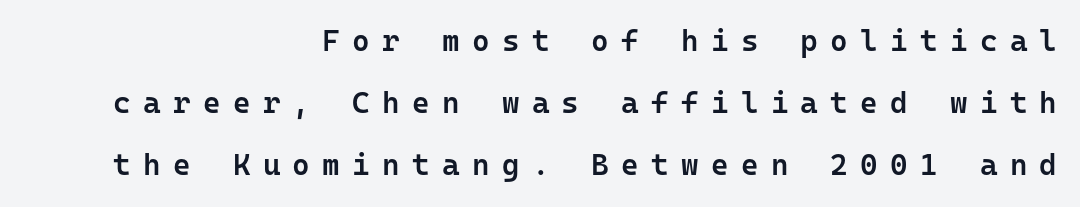
The image shows 30 px semibold sans-serif type, upright, monospaced; set right-aligned, loose line spacing (2.07x), unusually wide letter spacing (+0.41 em), not underlined; low stroke contrast and a medium x-height.
